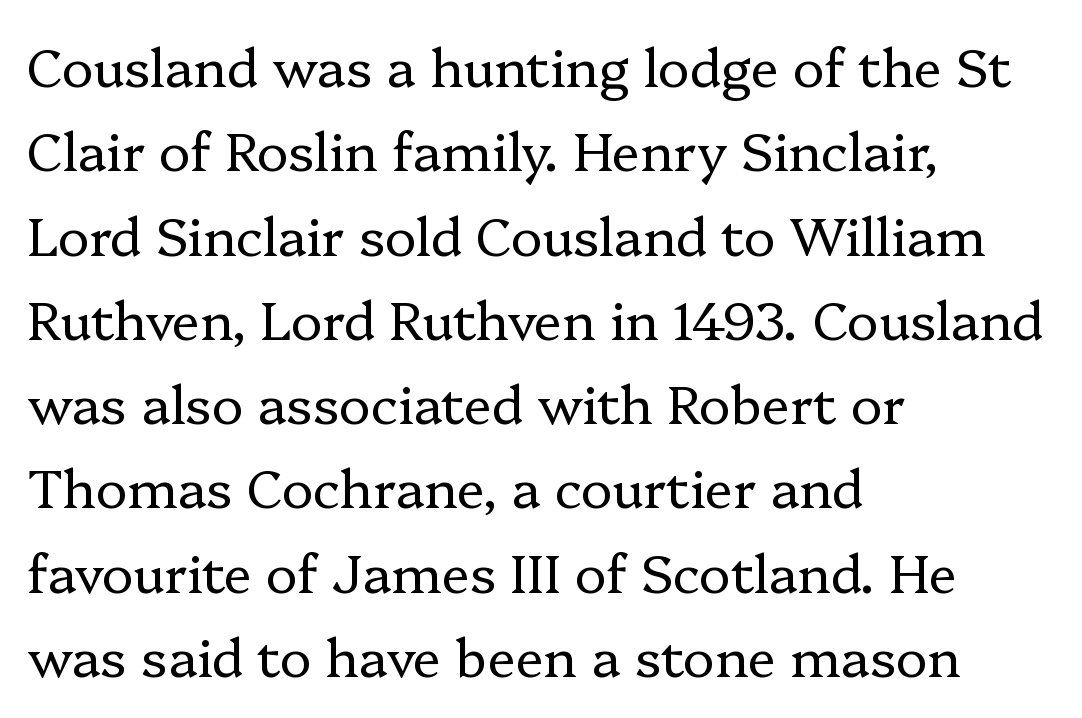
The image shows 53 px regular-weight serif type, upright; set left-aligned, normal line spacing (1.59x), normal letter spacing, not underlined; low stroke contrast and a medium x-height.
